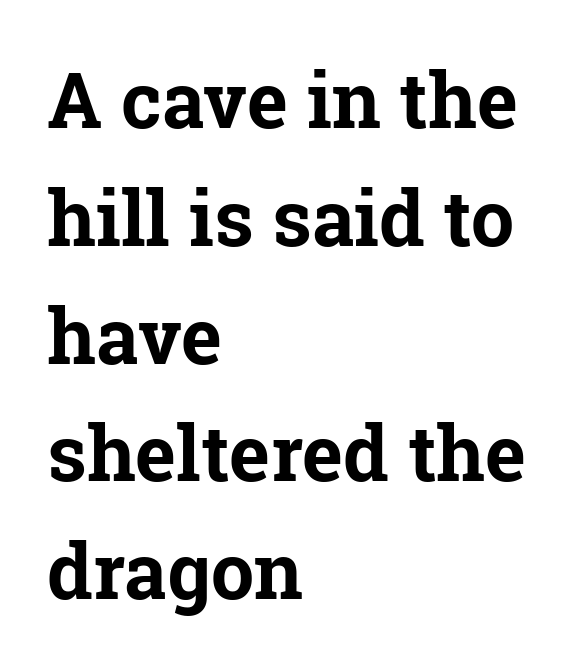
{"serif": "yes", "italic": "no", "bold": "yes", "weight": "bold", "width": "normal", "stroke_contrast": "low", "x_height": "medium", "monospaced": "no", "underline": "no", "align": "left", "line_spacing": "normal", "line_spacing_ratio": 1.53, "letter_spacing": "normal", "letter_spacing_em": 0.0, "glyph_px": 77}
